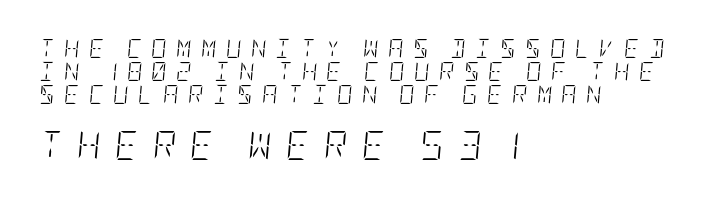
Q: Is the text bold? A: No.
Q: Is the text italic (slanted)? A: Yes, it leans right by about 5 degrees.
Q: Is the text underlined? A: No.
Q: How is the paragraph aligned? A: Left-aligned.
Q: Is the spacing between letters normal or unusually wide? A: Unusually wide.
Q: Which block of text is set in a larger size, the first (top) or the second (bottom)? A: The second (bottom) one.
Q: Width (condensed, normal, or wide)? A: Condensed.
Q: Stroke contrast? A: Low.
Q: x-height? A: Large.
